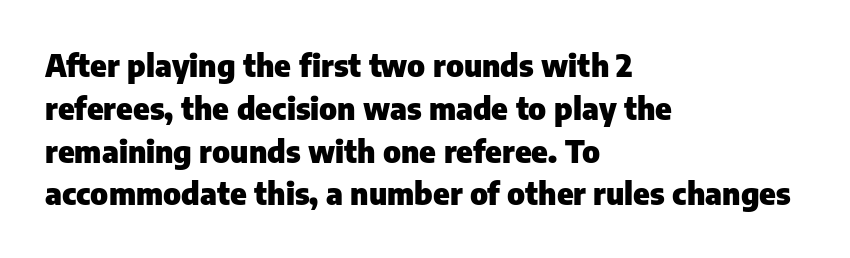
Designer's note — italics off, roman on. Here the designer chose a conventional face with non-uniform glyph widths. Stroke thickness is high; the sample reads as a true bold. Every row of glyphs begins at an identical x-position on the left. The specimen omits any rule beneath the text block's lines.
